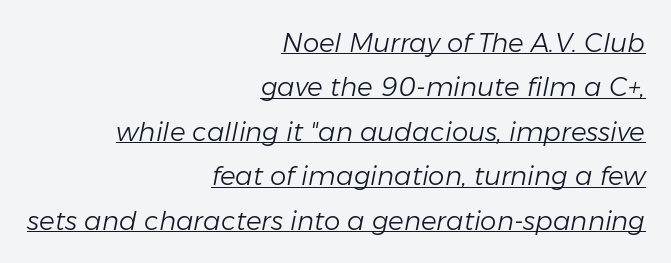
Where is the straight margin? On the right. Letters have the restrained weight of plain body copy at most. Underline: present. Italic: yes, the glyphs are oblique.
